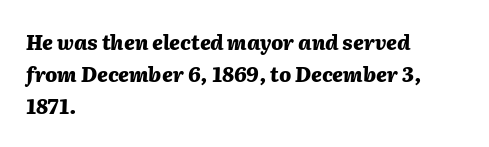
The image shows 20 px bold type, italic (leaning right); set left-aligned, normal line spacing (1.59x), normal letter spacing, not underlined.
